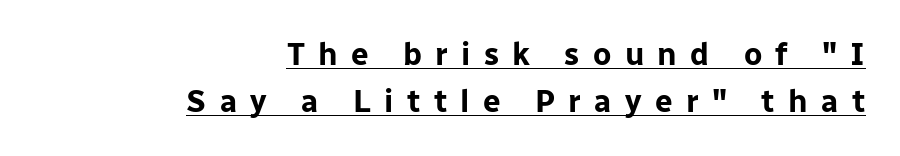
Q: Is the text bold? A: Yes.
Q: Is the text italic (slanted)? A: No, it is upright.
Q: Is the typeface a serif or a sans-serif typeface? A: Sans-serif.
Q: Is the text underlined? A: Yes.
Q: How is the paragraph aligned? A: Right-aligned.
Q: Is the spacing between letters normal or unusually wide? A: Unusually wide.
Q: Is the spacing between lines tight, normal or loose? A: Normal.
Q: Width (condensed, normal, or wide)? A: Normal.
Q: Stroke contrast? A: Low.
Q: x-height? A: Medium.
Q: Monospaced? A: No.
